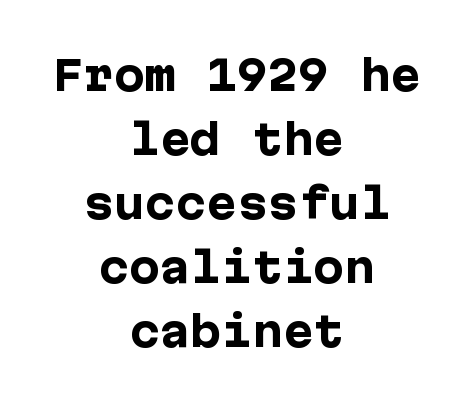
The image shows 41 px heavy sans-serif type, upright; set centered, normal line spacing (1.56x), normal letter spacing, not underlined; low stroke contrast and a medium x-height.
